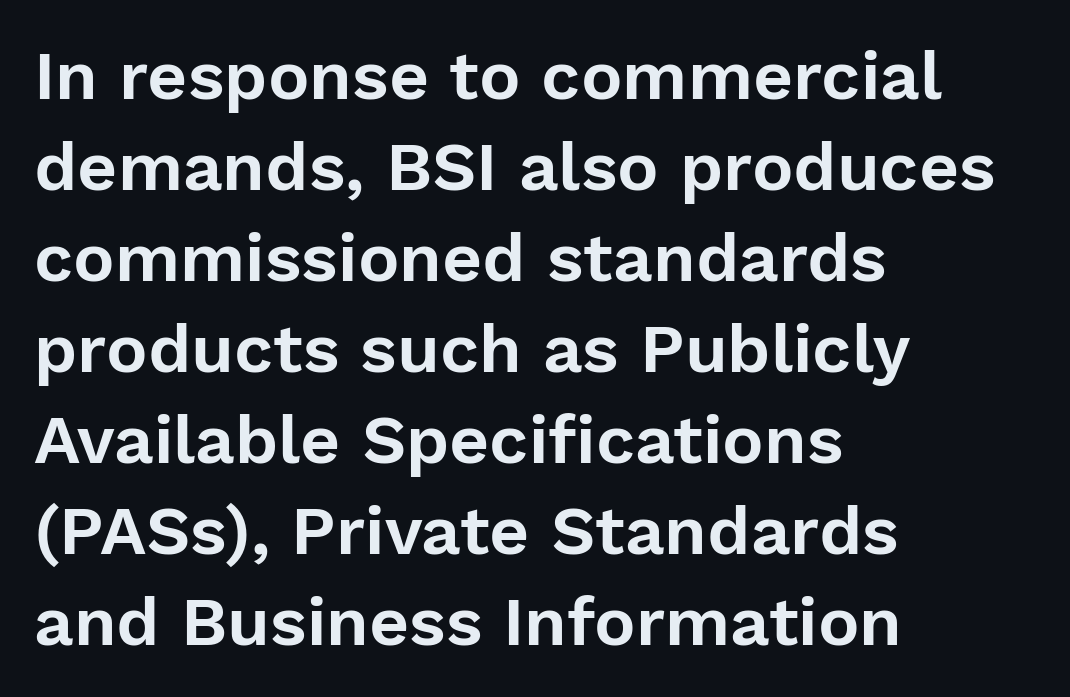
{"serif": "no", "italic": "no", "width": "normal", "stroke_contrast": "low", "x_height": "medium", "monospaced": "no", "underline": "no", "align": "left", "line_spacing": "normal", "line_spacing_ratio": 1.32, "letter_spacing": "normal", "letter_spacing_em": 0.0, "glyph_px": 69}
